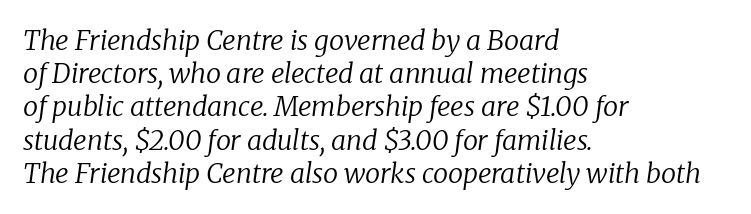
The face used here is rendered with its standard letterfit. Nothing heavy about these letters — not bold at all. Quick note: italic. Line beginnings align vertically; line endings do not. Quick note: underline off.
